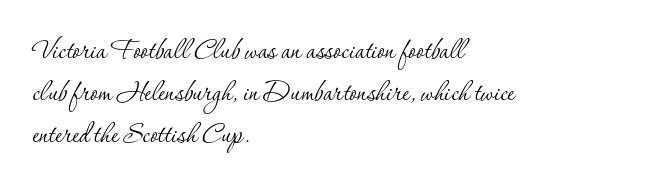
The tracking reads as untouched default to a designer's eye. Note the varied advance widths — an 'i' is clearly narrower than an 'm'. Quick note: underline off. Horizontally, the lines are justified to the leading edge only.
